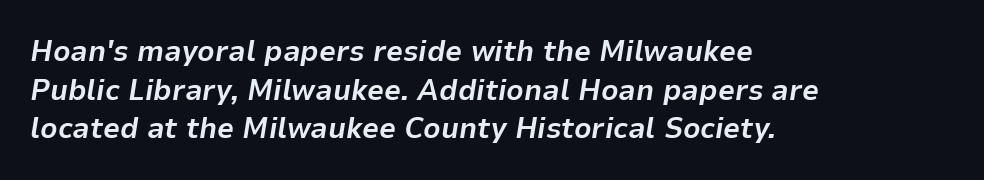
The image shows 30 px bold type, italic (leaning right); set left-aligned, normal line spacing (1.29x), normal letter spacing, not underlined; low stroke contrast and a medium x-height.
